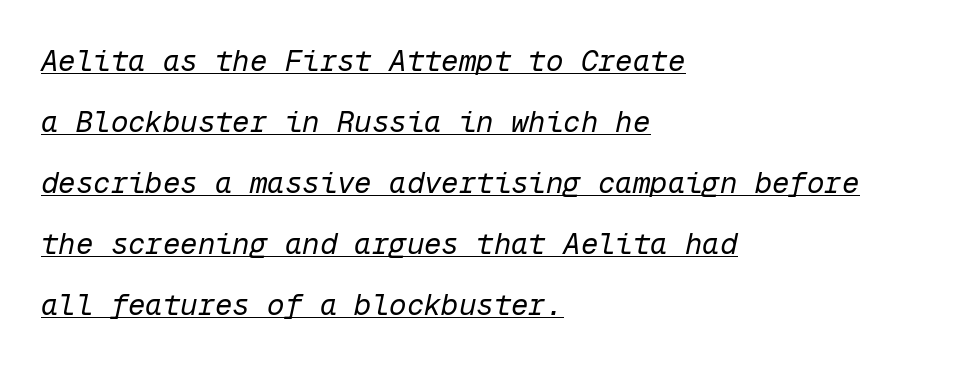
The image shows 29 px regular-weight type, italic (leaning right), monospaced; set left-aligned, loose line spacing (2.1x), normal letter spacing, underlined; low stroke contrast and a medium x-height.
